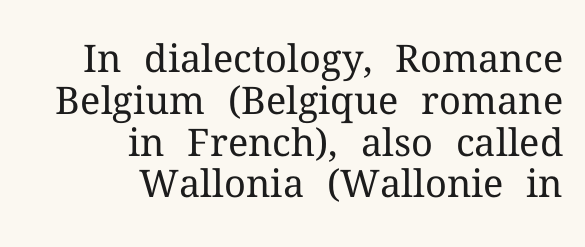
These lines were composed using upright roman letters. The weight tops out at a normal text grade. The gaps between neighbouring characters are ordinary and unremarkable. Letters rest on an invisible, unmarked baseline. Whoever set this chose condensed vertical rhythm over breathing room.
